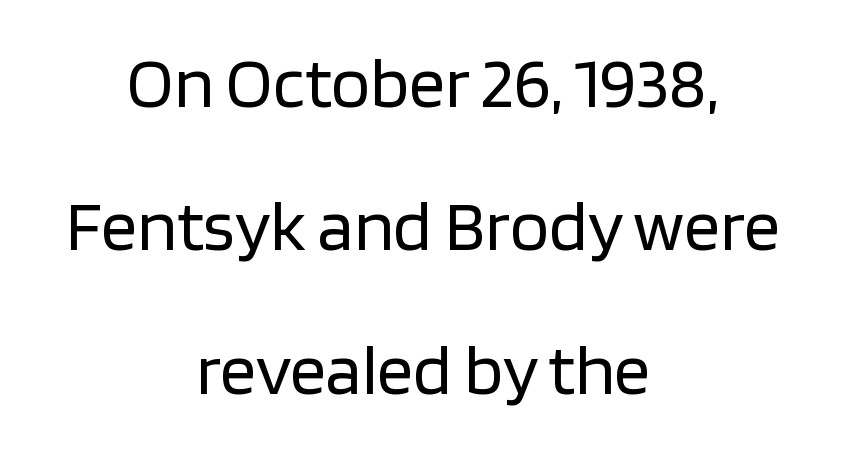
The image shows 72 px regular-weight sans-serif type, upright; set centered, loose line spacing (1.99x), normal letter spacing, not underlined; low stroke contrast and a large x-height.
